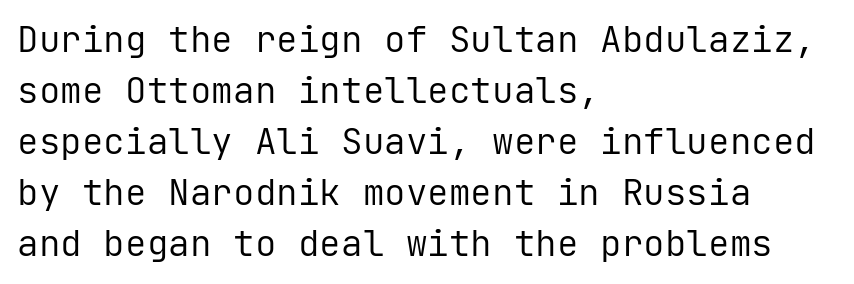
{"serif": "no", "italic": "no", "bold": "no", "weight": "regular", "width": "normal", "stroke_contrast": "low", "x_height": "medium", "monospaced": "yes", "underline": "no", "align": "left", "line_spacing": "normal", "line_spacing_ratio": 1.42, "letter_spacing": "normal", "letter_spacing_em": 0.0, "glyph_px": 36}
